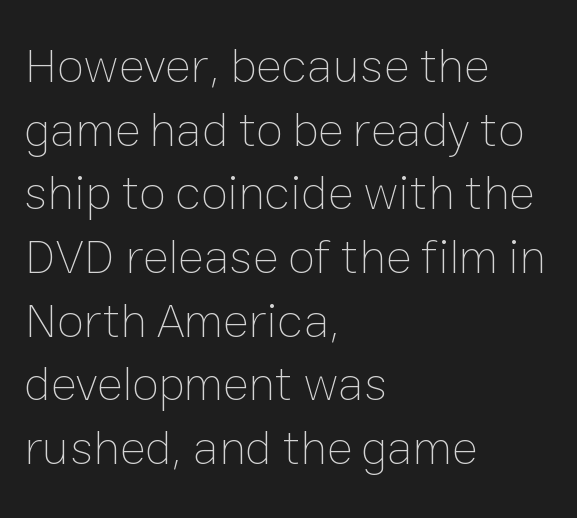
Q: Is the text bold? A: No.
Q: Is the text italic (slanted)? A: No, it is upright.
Q: Is the text underlined? A: No.
Q: How is the paragraph aligned? A: Left-aligned.
Q: Is the spacing between letters normal or unusually wide? A: Normal.
Q: Is the spacing between lines tight, normal or loose? A: Normal.
Q: Width (condensed, normal, or wide)? A: Normal.
Q: Stroke contrast? A: Low.
Q: x-height? A: Medium.
Q: Monospaced? A: No.
